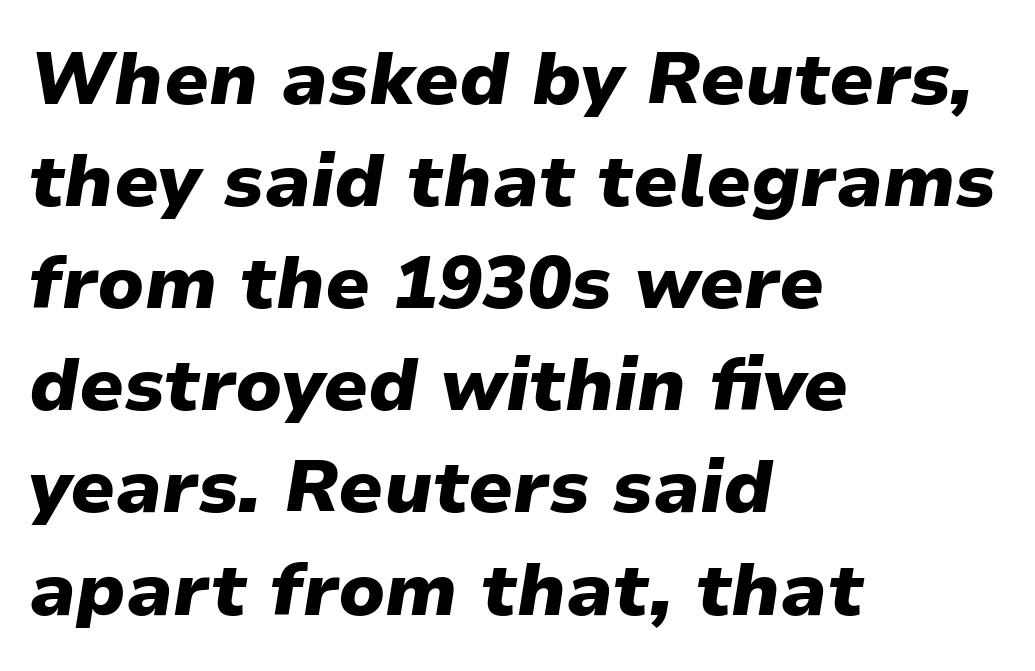
Q: Is the text bold? A: Yes.
Q: Is the text italic (slanted)? A: Yes, it leans right by about 9 degrees.
Q: Is the text underlined? A: No.
Q: How is the paragraph aligned? A: Left-aligned.
Q: Is the spacing between letters normal or unusually wide? A: Normal.
Q: Is the spacing between lines tight, normal or loose? A: Normal.
Q: Width (condensed, normal, or wide)? A: Normal.
Q: Stroke contrast? A: Low.
Q: x-height? A: Medium.
Q: Monospaced? A: No.
